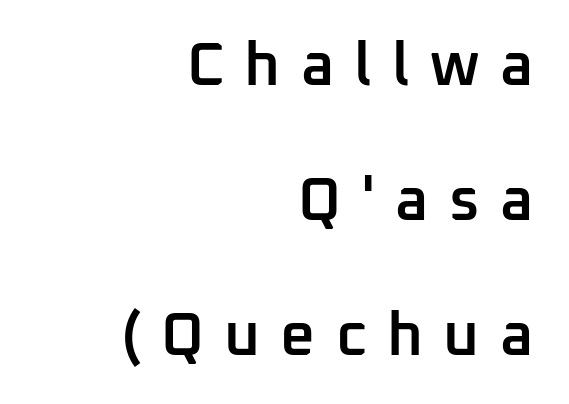
The image shows 61 px semibold sans-serif type, upright; set right-aligned, loose line spacing (2.21x), unusually wide letter spacing (+0.33 em), not underlined; low stroke contrast and a medium x-height.
